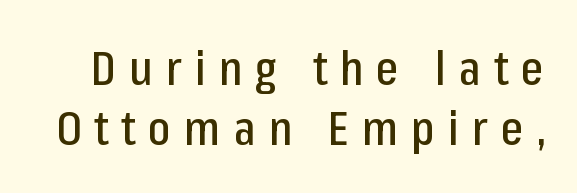
The image shows 48 px condensed sans-serif type, upright; set normal line spacing (1.26x), unusually wide letter spacing (+0.27 em), not underlined; low stroke contrast and a medium x-height.
